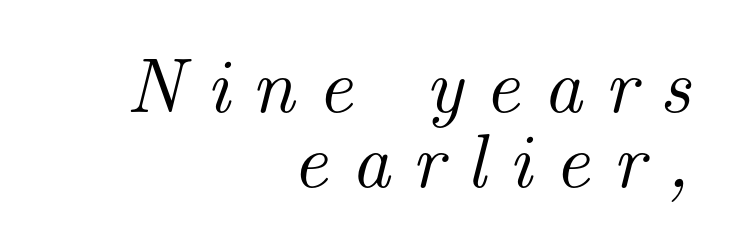
Bare-footed words on every line. This sample trades vertical openness for compactness between lines. Short note: letters widely spaced. Slanted lettering throughout. Where is the straight margin? On the right.
